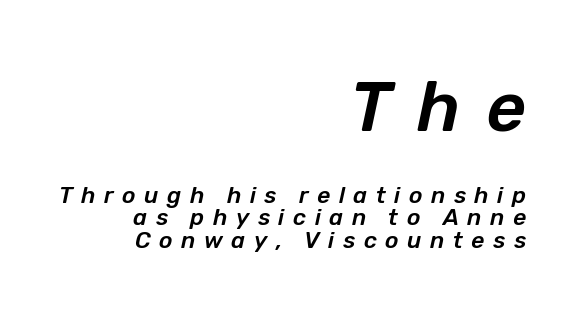
{"italic": "yes", "lean": "right", "slant_degrees": 12, "width": "normal", "stroke_contrast": "low", "x_height": "medium", "monospaced": "no", "underline": "no", "align": "right", "line_spacing": "tight", "line_spacing_ratio": 0.97, "letter_spacing": "wide", "letter_spacing_em": 0.37, "larger_block": "first", "size_ratio": 3.0, "glyph_px": 69}
